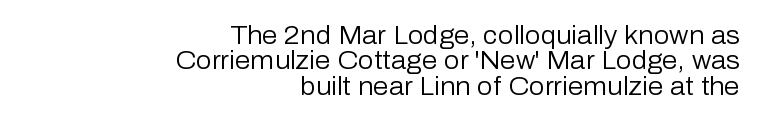
{"italic": "no", "bold": "no", "underline": "no", "align": "right", "line_spacing": "tight", "line_spacing_ratio": 1.02, "letter_spacing": "normal", "letter_spacing_em": 0.0, "glyph_px": 25}
